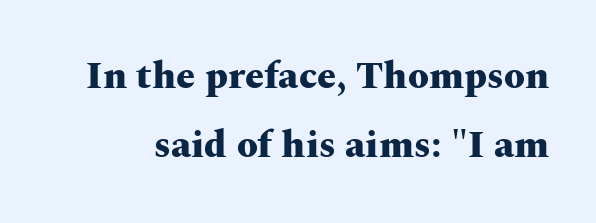
The image shows 38 px heavy, wide serif type, upright; set line spacing 1.82x, normal letter spacing, not underlined; medium stroke contrast and a medium x-height.
